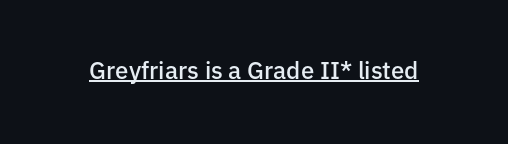
Q: Is the text bold? A: Semi-bold.
Q: Is the text italic (slanted)? A: No, it is upright.
Q: Is the text underlined? A: Yes.
Q: Is the spacing between letters normal or unusually wide? A: Normal.
